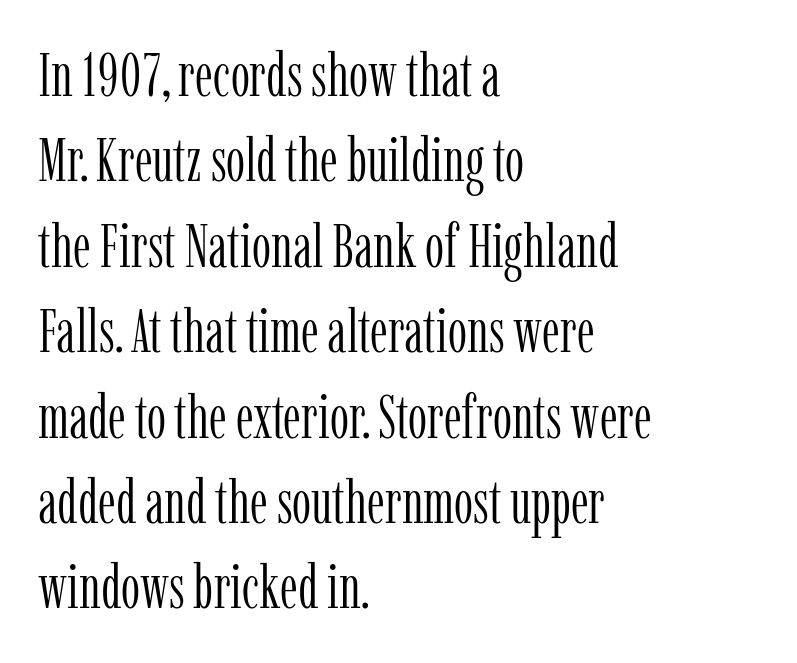
Q: Is the text bold? A: No.
Q: Is the text italic (slanted)? A: No, it is upright.
Q: Is the typeface a serif or a sans-serif typeface? A: Serif.
Q: Is the text underlined? A: No.
Q: How is the paragraph aligned? A: Left-aligned.
Q: Is the spacing between letters normal or unusually wide? A: Normal.
Q: Is the spacing between lines tight, normal or loose? A: Normal.
Q: Width (condensed, normal, or wide)? A: Condensed.
Q: Stroke contrast? A: Low.
Q: x-height? A: Medium.
Q: Monospaced? A: No.
